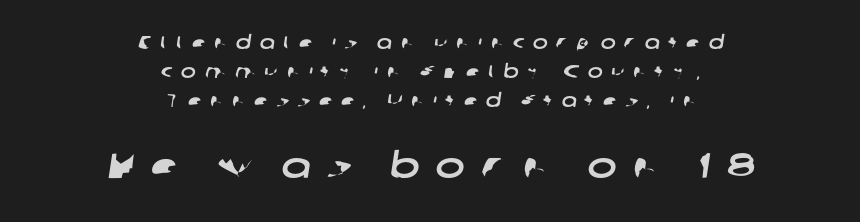
The image shows 35 px wide sans-serif type; set centered, normal line spacing (1.62x), unusually wide letter spacing (+0.47 em), not underlined; the second (bottom) block is 1.94x larger; low stroke contrast and a medium x-height.
